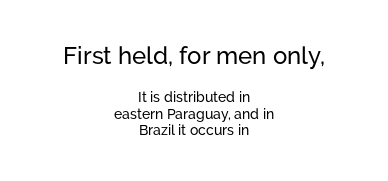
{"italic": "no", "underline": "no", "align": "center", "line_spacing_ratio": 1.17, "letter_spacing": "normal", "letter_spacing_em": 0.0, "larger_block": "first", "size_ratio": 1.71, "glyph_px": 24}
